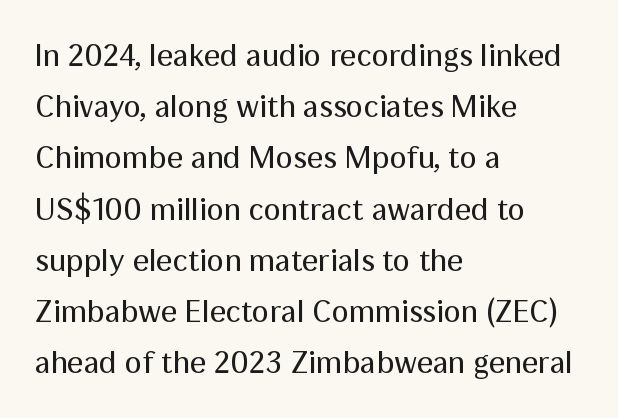
{"serif": "no", "italic": "no", "bold": "no", "weight": "regular", "width": "normal", "stroke_contrast": "medium", "x_height": "medium", "monospaced": "no", "underline": "no", "align": "left", "line_spacing": "normal", "line_spacing_ratio": 1.6, "letter_spacing": "normal", "letter_spacing_em": 0.0, "glyph_px": 32}
